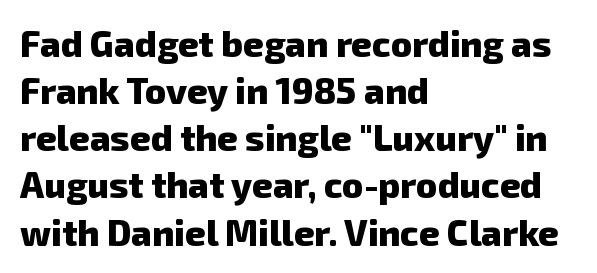
Q: Is the text bold? A: Yes.
Q: Is the typeface a serif or a sans-serif typeface? A: Sans-serif.
Q: Is the text underlined? A: No.
Q: How is the paragraph aligned? A: Left-aligned.
Q: Is the spacing between letters normal or unusually wide? A: Normal.
Q: Is the spacing between lines tight, normal or loose? A: Normal.
Q: Width (condensed, normal, or wide)? A: Normal.
Q: Stroke contrast? A: Low.
Q: x-height? A: Medium.
Q: Monospaced? A: No.
